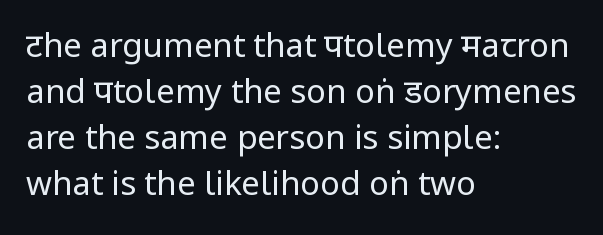
You can tell it's not italic because the verticals are truly vertical. The strip under each line holds only bare page. Spacing verdict: proportional, widths tailored to each character. Horizontal bands of white between lines are of average thickness.
